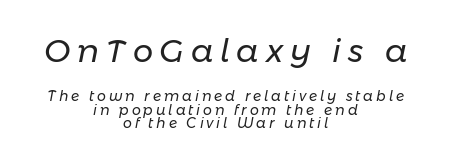
{"italic": "yes", "lean": "right", "slant_degrees": 11, "bold": "no", "weight": "regular", "width": "normal", "stroke_contrast": "low", "x_height": "medium", "monospaced": "no", "underline": "no", "align": "center", "line_spacing": "tight", "line_spacing_ratio": 0.96, "letter_spacing": "wide", "letter_spacing_em": 0.21, "larger_block": "first", "size_ratio": 2.29, "glyph_px": 32}
